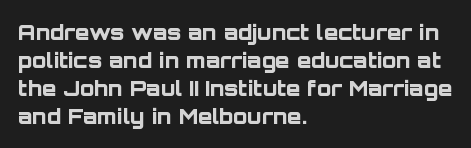
Style check: upright. Reading down the block, your eye returns to a fixed left position each line. This rendering leaves character spacing at its baseline value. Check under the words: just untouched page.
